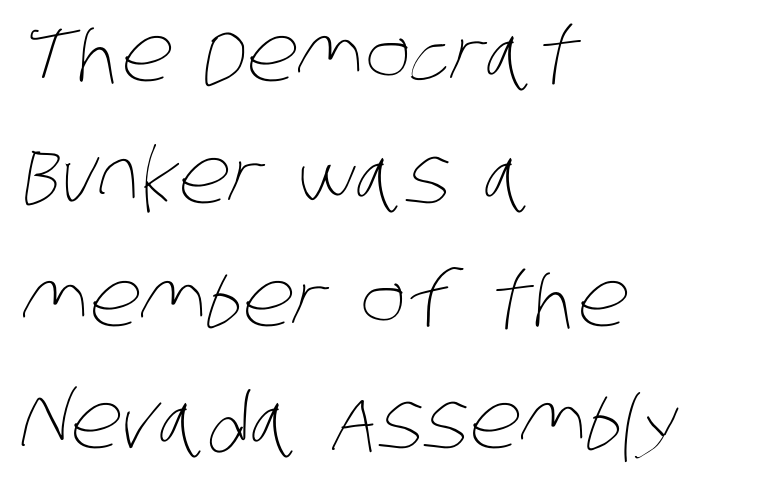
The zone under the glyphs is completely vacant. Does the copy run flush right? No — it runs flush left. Do the characters align in a grid? No, the font is proportional. The tracking reads as untouched default to a designer's eye. One glance says typical: line gaps are just what's usual. The letterforms sit at book weight or below.
